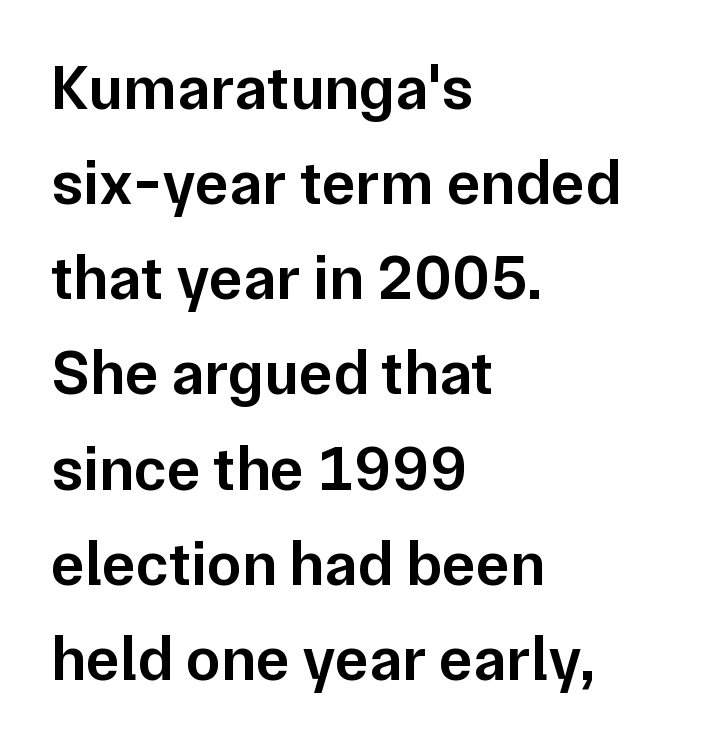
The lettering stays uniformly vertical, giving the passage a roman look. Words appear dense and cohesive because spacing is normal. Font category for this specimen: sans-serif. The text block is weighted toward the left margin, trailing off unevenly rightward. What's the leading like? Ordinary, nothing unusual.
